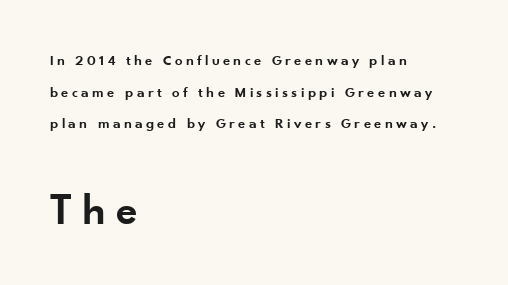
Set as a demibold, roughly 600 on the weight scale. Look at the glyph heights: the lower group is clearly the bigger setting. Type style note: lacks serifs. Does the copy run flush right? No — it runs flush left.
